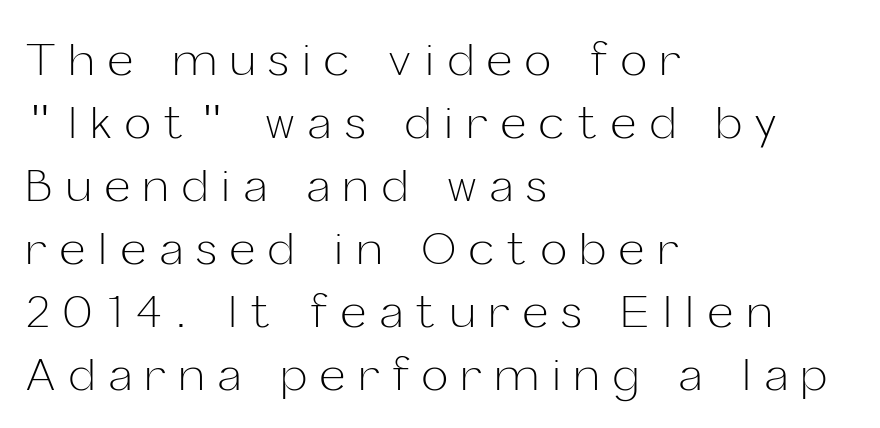
Examine the stroke ends and you'll find no serifs. Whoever set this chose a conventional vertical rhythm. Here the designer chose a conventional face with non-uniform glyph widths. Notice how the stems are strictly vertical — no italics here. Each word looks stretched out because of the extra space between its letters. The lines are quadded left.
